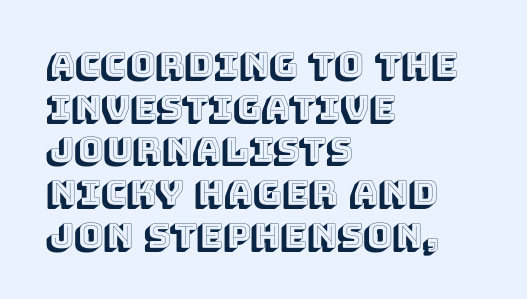
Tracking value appears to be zero — textbook default spacing. The space beneath each line is pristine and unruled. If you drew a line through each stem, it would be perfectly vertical. Is this a fixed-width face? No — the glyphs have proportional, varying widths. These lines are set flush left with a ragged right edge.
